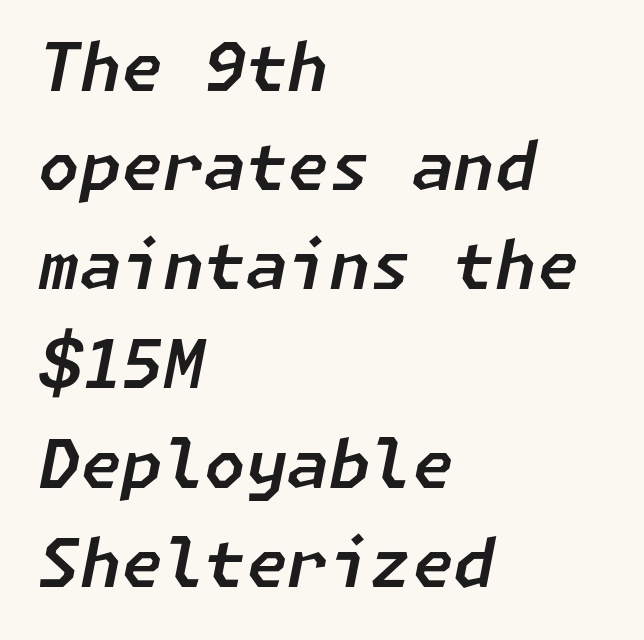
Q: Is the text italic (slanted)? A: Yes, it leans right by about 11 degrees.
Q: Is the text underlined? A: No.
Q: How is the paragraph aligned? A: Left-aligned.
Q: Is the spacing between letters normal or unusually wide? A: Normal.
Q: Is the spacing between lines tight, normal or loose? A: Normal.
Q: Width (condensed, normal, or wide)? A: Normal.
Q: Stroke contrast? A: Low.
Q: x-height? A: Medium.
